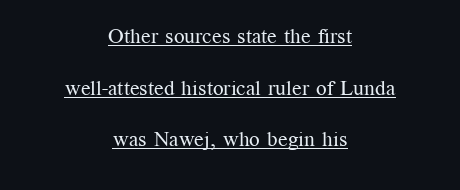
{"italic": "no", "bold": "no", "underline": "yes", "align": "center", "line_spacing": "loose", "line_spacing_ratio": 2.46, "letter_spacing": "normal", "letter_spacing_em": 0.0, "glyph_px": 21}
